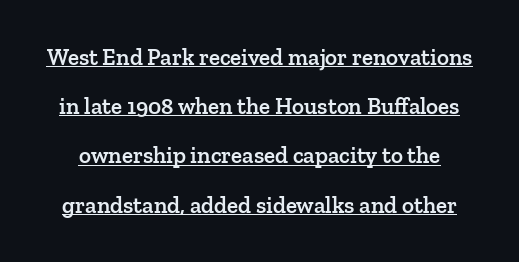
{"italic": "no", "bold": "semi", "underline": "yes", "line_spacing": "loose", "line_spacing_ratio": 2.14, "letter_spacing": "normal", "letter_spacing_em": 0.0, "glyph_px": 23}
